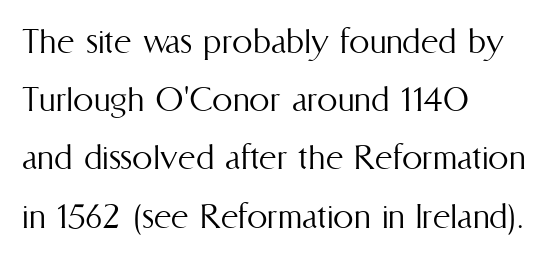
The image shows 41 px light, condensed type, upright; set left-aligned, normal line spacing (1.42x), normal letter spacing, not underlined; medium stroke contrast and a medium x-height.
